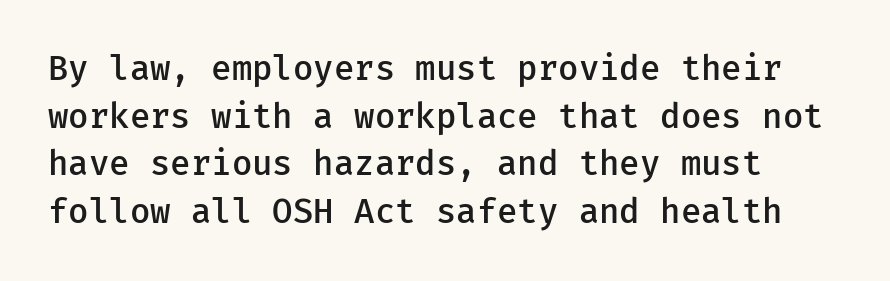
Q: Is the text bold? A: Semi-bold.
Q: Is the text italic (slanted)? A: No, it is upright.
Q: Is the typeface a serif or a sans-serif typeface? A: Sans-serif.
Q: Is the text underlined? A: No.
Q: How is the paragraph aligned? A: Left-aligned.
Q: Is the spacing between letters normal or unusually wide? A: Normal.
Q: Is the spacing between lines tight, normal or loose? A: Normal.
Q: Width (condensed, normal, or wide)? A: Normal.
Q: Stroke contrast? A: Low.
Q: x-height? A: Medium.
